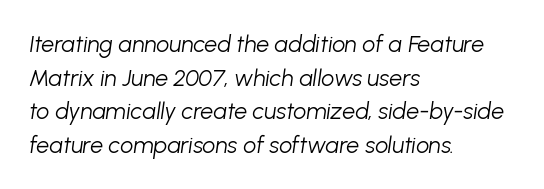
Q: Is the text bold? A: No.
Q: Is the text italic (slanted)? A: Yes, it leans right by about 8 degrees.
Q: Is the text underlined? A: No.
Q: How is the paragraph aligned? A: Left-aligned.
Q: Is the spacing between letters normal or unusually wide? A: Normal.
Q: Is the spacing between lines tight, normal or loose? A: Normal.
